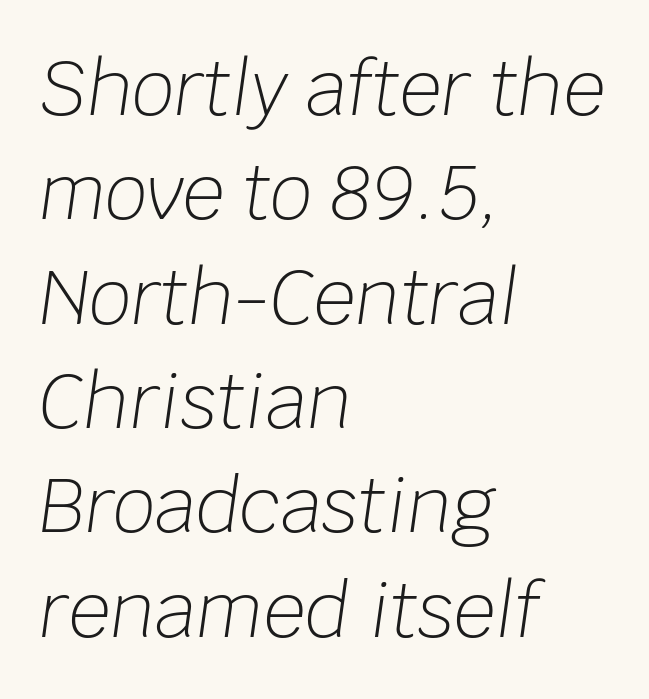
The image shows 74 px light type, italic (leaning right); set left-aligned, normal line spacing (1.41x), normal letter spacing, not underlined; low stroke contrast and a large x-height.
